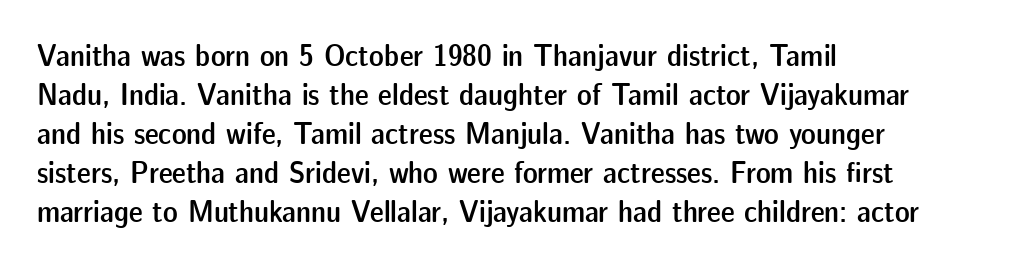
Q: Is the text bold? A: Semi-bold.
Q: Is the text italic (slanted)? A: No, it is upright.
Q: Is the typeface a serif or a sans-serif typeface? A: Sans-serif.
Q: Is the text underlined? A: No.
Q: How is the paragraph aligned? A: Left-aligned.
Q: Is the spacing between letters normal or unusually wide? A: Normal.
Q: Is the spacing between lines tight, normal or loose? A: Normal.
Q: Width (condensed, normal, or wide)? A: Normal.
Q: Stroke contrast? A: Low.
Q: x-height? A: Medium.
Q: Monospaced? A: No.
